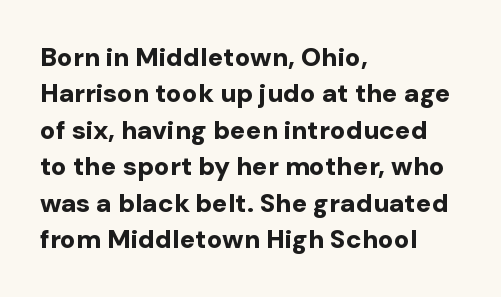
Characters remain perfectly vertical along every line. The passage is arranged the way most books set body copy — flush left. These lines sit exactly where default settings would place them. Nobody touched the tracking dial on this one. Descender tails drop into unmarked territory. Is the type bold? Yes — the strokes are clearly thick and heavy.
